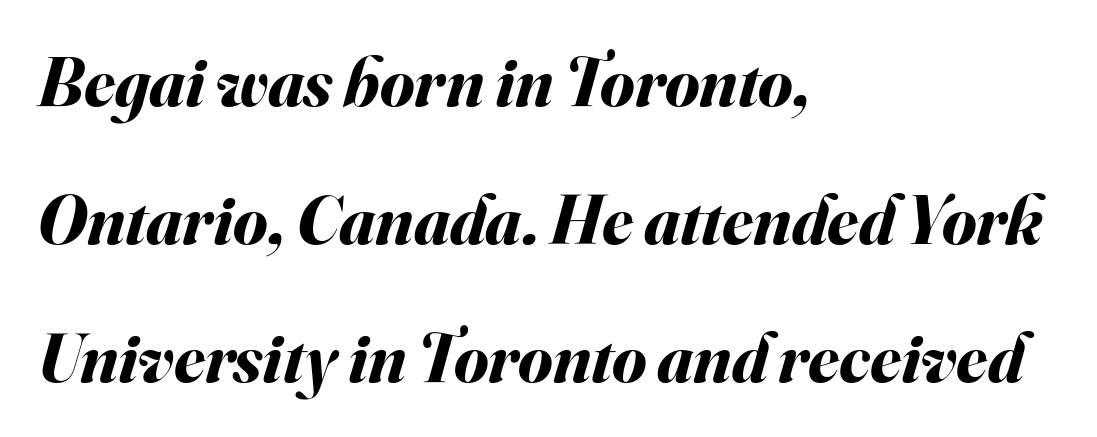
Emphasis-style slanted type is in use. Does the copy run flush right? No — it runs flush left. The rendering uses natural spacing where letterforms have individual widths. Only glyphs here, with clear space below each row. Strokes here are thick enough to call this a true bold.
